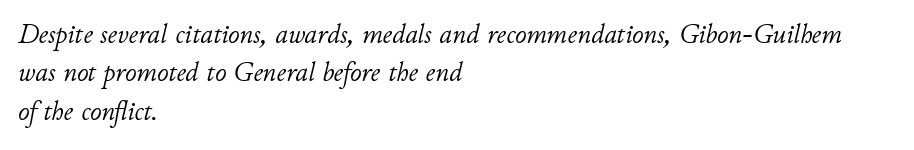
{"italic": "yes", "lean": "right", "slant_degrees": 11, "bold": "no", "weight": "light", "width": "normal", "stroke_contrast": "low", "x_height": "small", "monospaced": "no", "underline": "no", "align": "left", "line_spacing": "normal", "line_spacing_ratio": 1.37, "letter_spacing": "normal", "letter_spacing_em": 0.0, "glyph_px": 28}
